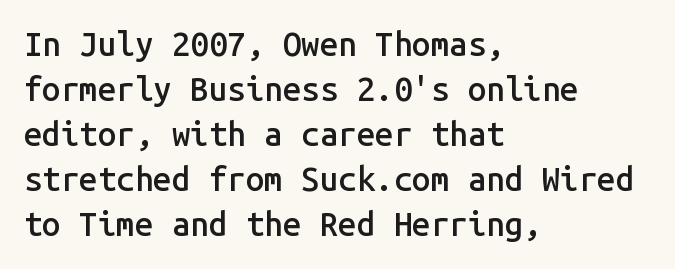
{"serif": "no", "italic": "no", "bold": "semi", "weight": "semibold", "width": "normal", "stroke_contrast": "low", "x_height": "medium", "monospaced": "yes", "underline": "no", "align": "left", "line_spacing": "normal", "line_spacing_ratio": 1.36, "letter_spacing": "normal", "letter_spacing_em": 0.0, "glyph_px": 33}
